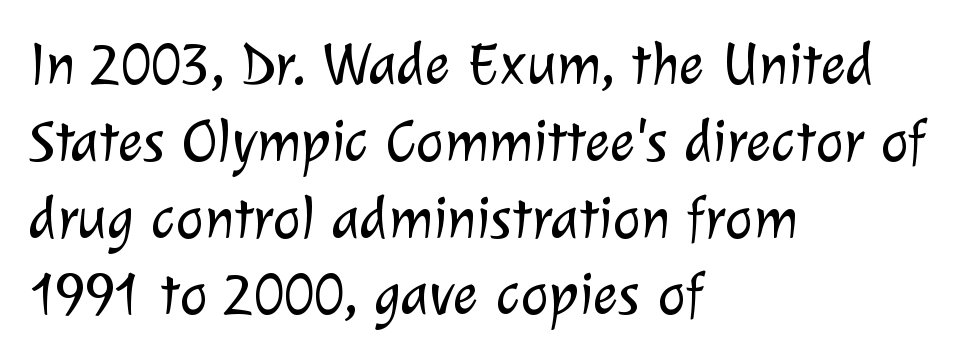
Q: Is the text bold? A: No.
Q: Is the typeface a serif or a sans-serif typeface? A: Sans-serif.
Q: Is the text underlined? A: No.
Q: How is the paragraph aligned? A: Left-aligned.
Q: Is the spacing between letters normal or unusually wide? A: Normal.
Q: Is the spacing between lines tight, normal or loose? A: Normal.
Q: Width (condensed, normal, or wide)? A: Normal.
Q: Stroke contrast? A: Low.
Q: x-height? A: Medium.
Q: Monospaced? A: No.
